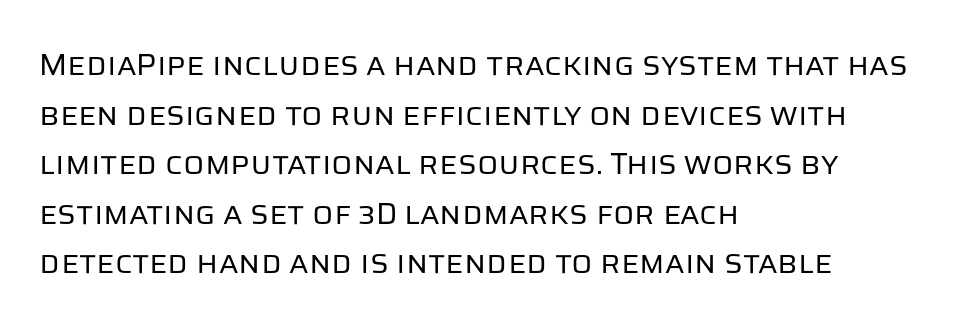
Q: Is the text bold? A: No.
Q: Is the text italic (slanted)? A: No, it is upright.
Q: Is the typeface a serif or a sans-serif typeface? A: Sans-serif.
Q: Is the text underlined? A: No.
Q: How is the paragraph aligned? A: Left-aligned.
Q: Is the spacing between letters normal or unusually wide? A: Normal.
Q: Is the spacing between lines tight, normal or loose? A: Normal.
Q: Width (condensed, normal, or wide)? A: Normal.
Q: Stroke contrast? A: Low.
Q: x-height? A: Large.
Q: Monospaced? A: No.
